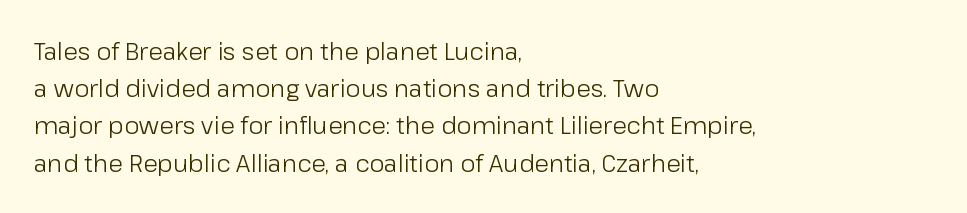
Q: Is the text bold? A: No.
Q: Is the text italic (slanted)? A: No, it is upright.
Q: Is the text underlined? A: No.
Q: How is the paragraph aligned? A: Left-aligned.
Q: Is the spacing between letters normal or unusually wide? A: Normal.
Q: Is the spacing between lines tight, normal or loose? A: Normal.
